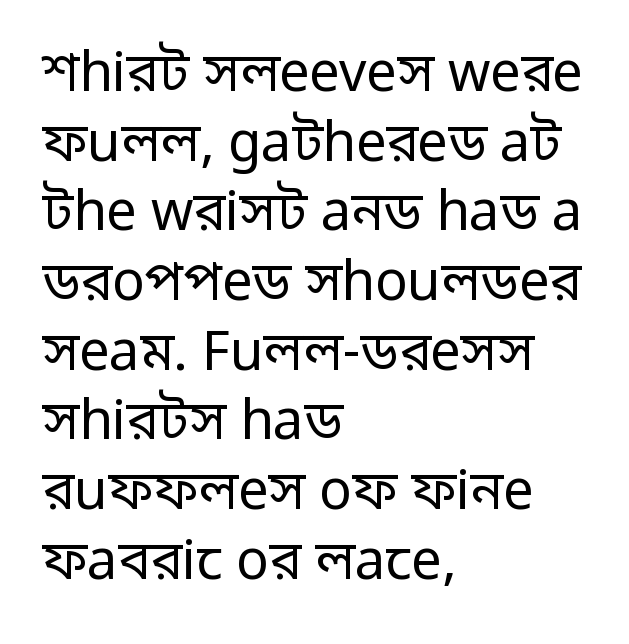
The image shows 54 px regular-weight sans-serif type, upright; set left-aligned, normal line spacing (1.29x), normal letter spacing, not underlined; low stroke contrast and a medium x-height.
